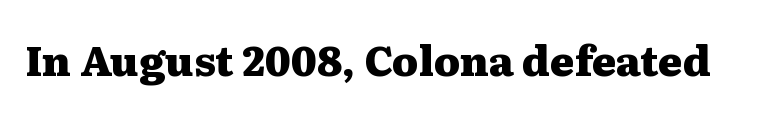
These words are printed bold, with thick strokes throughout. Designer's note — italics off, roman on. The type is set solid horizontally, with unmodified tracking. Decoration check: the copy has no underline. Here the designer chose a conventional face with non-uniform glyph widths.
